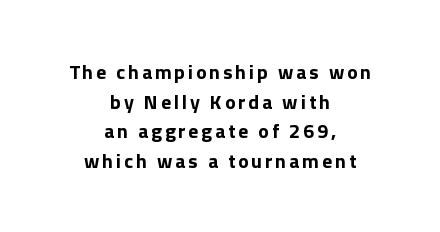
The image shows 20 px text type, upright; set centered, normal line spacing (1.48x), not underlined.
